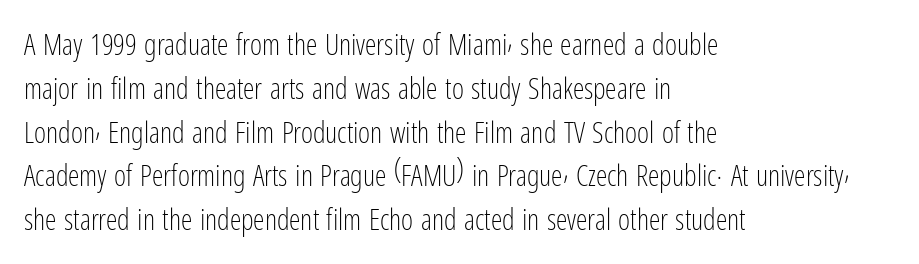
The weight tops out at a normal text grade. Look at the bottom of the vertical strokes: they stop flat, with no serifs. Honestly, the row spacing looks completely unremarkable. The passage shown has conventional tracking throughout.
